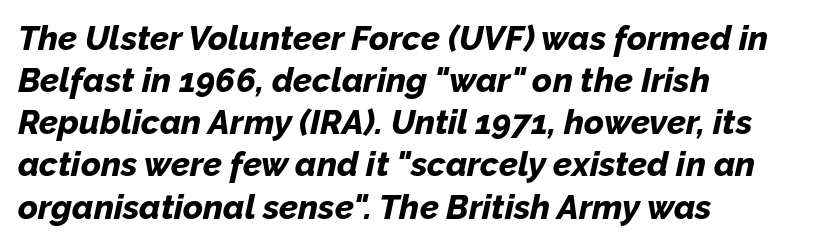
Heft: maximum for text — a bold. The setting favours the left margin, as ordinary paragraphs usually do. Emphasis-style slanted type is in use. The letters advance in unequal steps, a hallmark of proportional type. Plain, unruled lines of type. Spacing between characters is what you'd get straight out of the box.
